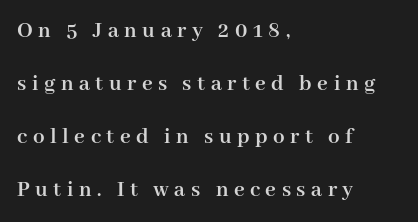
Q: Is the text bold? A: Yes.
Q: Is the text italic (slanted)? A: No, it is upright.
Q: Is the text underlined? A: No.
Q: How is the paragraph aligned? A: Left-aligned.
Q: Is the spacing between letters normal or unusually wide? A: Unusually wide.
Q: Is the spacing between lines tight, normal or loose? A: Loose.
